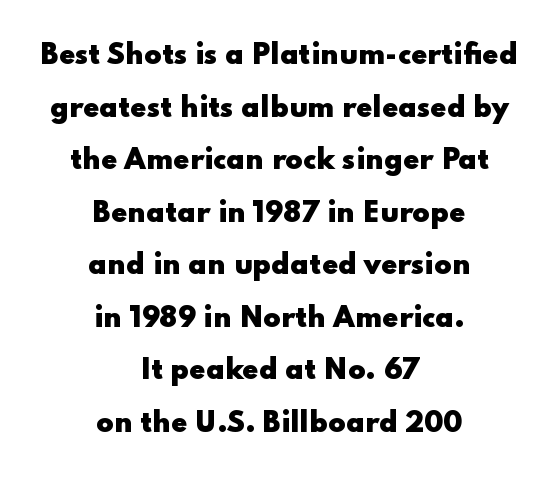
The image shows 26 px bold type, upright; set centered, loose line spacing (2.02x), normal letter spacing, not underlined.
